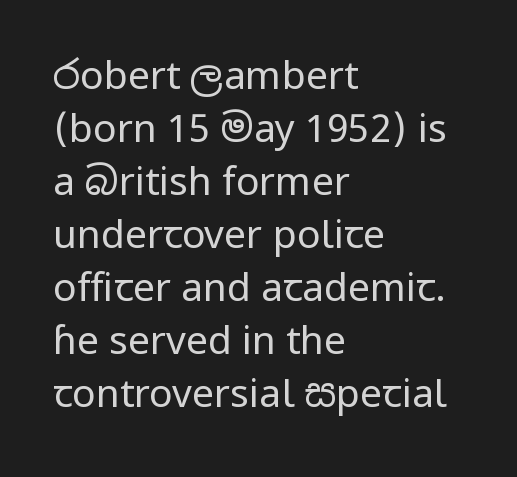
{"serif": "no", "italic": "no", "bold": "no", "weight": "regular", "width": "normal", "stroke_contrast": "low", "x_height": "medium", "monospaced": "no", "underline": "no", "align": "left", "line_spacing": "normal", "line_spacing_ratio": 1.36, "letter_spacing": "normal", "letter_spacing_em": 0.0, "glyph_px": 39}
